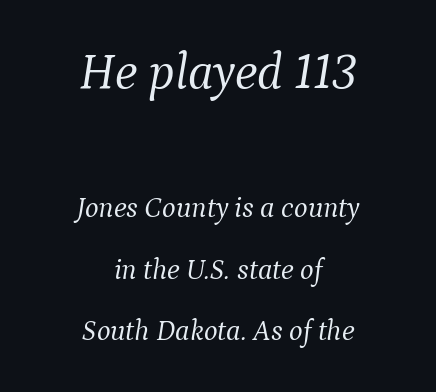
The image shows 51 px light serif type, italic (leaning right); set centered, loose line spacing (2.11x), normal letter spacing, not underlined; the first (top) block is 1.76x larger; medium stroke contrast and a medium x-height.
